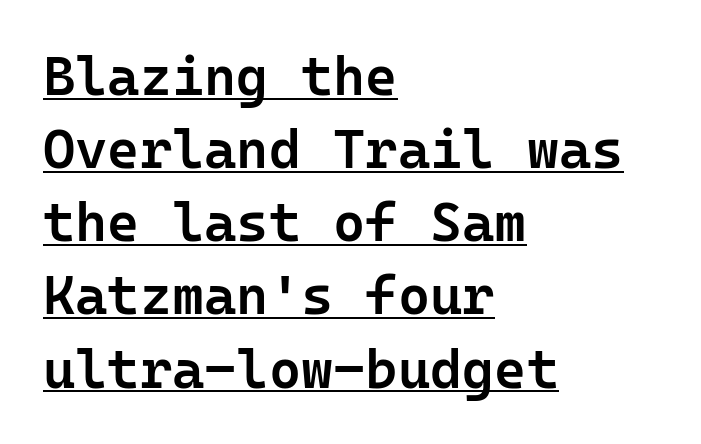
{"serif": "no", "italic": "no", "bold": "semi", "weight": "semibold", "width": "normal", "stroke_contrast": "low", "x_height": "medium", "monospaced": "yes", "underline": "yes", "align": "left", "line_spacing": "normal", "line_spacing_ratio": 1.33, "letter_spacing": "normal", "letter_spacing_em": 0.0, "glyph_px": 55}
